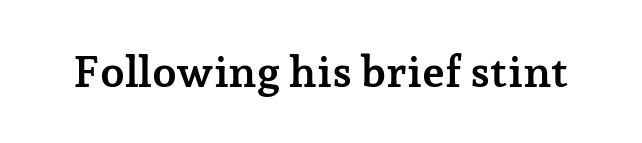
{"serif": "yes", "italic": "no", "bold": "yes", "weight": "semibold", "width": "normal", "stroke_contrast": "low", "x_height": "medium", "monospaced": "no", "underline": "no", "letter_spacing": "normal", "letter_spacing_em": 0.0, "glyph_px": 44}
